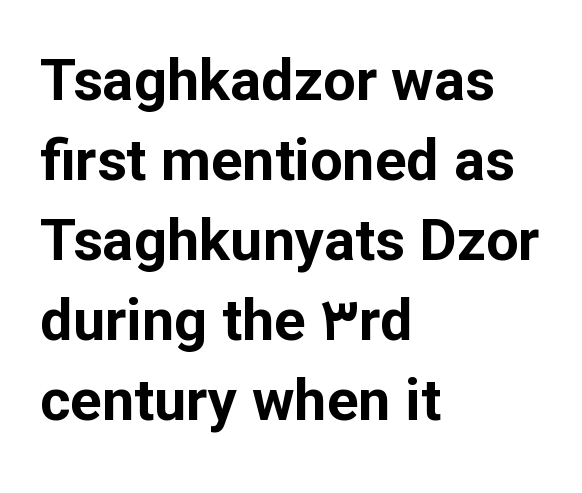
{"serif": "no", "italic": "no", "bold": "yes", "weight": "bold", "width": "normal", "stroke_contrast": "low", "x_height": "medium", "monospaced": "no", "underline": "no", "align": "left", "line_spacing": "normal", "line_spacing_ratio": 1.38, "letter_spacing": "normal", "letter_spacing_em": 0.0, "glyph_px": 58}
